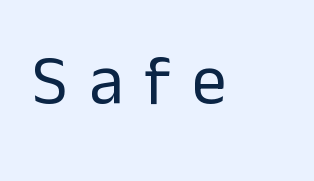
The font family rendered here belongs to the sans-serif group. Quick note: not italic, upright. Do the characters align in a grid? No, the font is proportional. Plain, unruled lines of type. Here the glyphs are tracked loosely, breaking word shapes into spaced letters.
